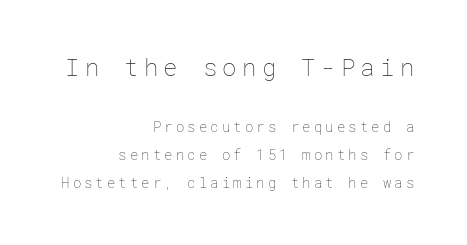
{"italic": "no", "bold": "no", "underline": "no", "align": "right", "line_spacing": "loose", "line_spacing_ratio": 1.97, "letter_spacing": "wide", "letter_spacing_em": 0.22, "larger_block": "first", "size_ratio": 1.71, "glyph_px": 24}
